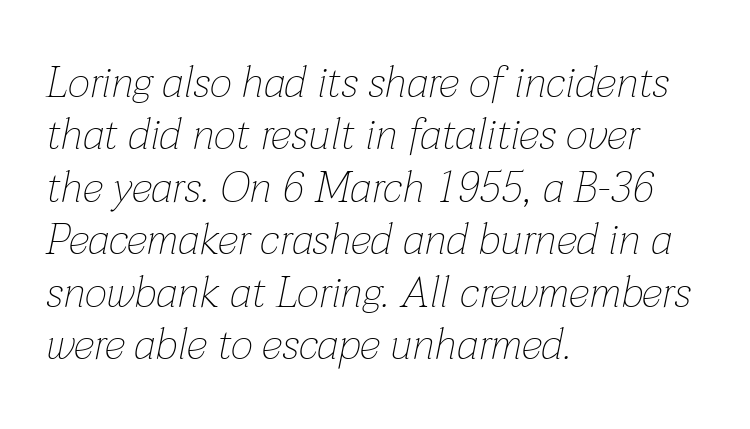
Q: Is the text bold? A: No.
Q: Is the text italic (slanted)? A: Yes, it leans right by about 12 degrees.
Q: Is the text underlined? A: No.
Q: How is the paragraph aligned? A: Left-aligned.
Q: Is the spacing between letters normal or unusually wide? A: Normal.
Q: Width (condensed, normal, or wide)? A: Normal.
Q: Stroke contrast? A: Low.
Q: x-height? A: Medium.
Q: Monospaced? A: No.
